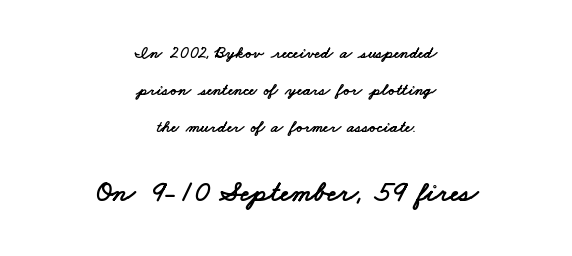
{"serif": "no", "width": "wide", "stroke_contrast": "low", "x_height": "small", "monospaced": "no", "underline": "no", "align": "center", "line_spacing": "loose", "line_spacing_ratio": 2.17, "letter_spacing": "normal", "letter_spacing_em": 0.0, "larger_block": "second", "size_ratio": 1.76, "glyph_px": 30}
